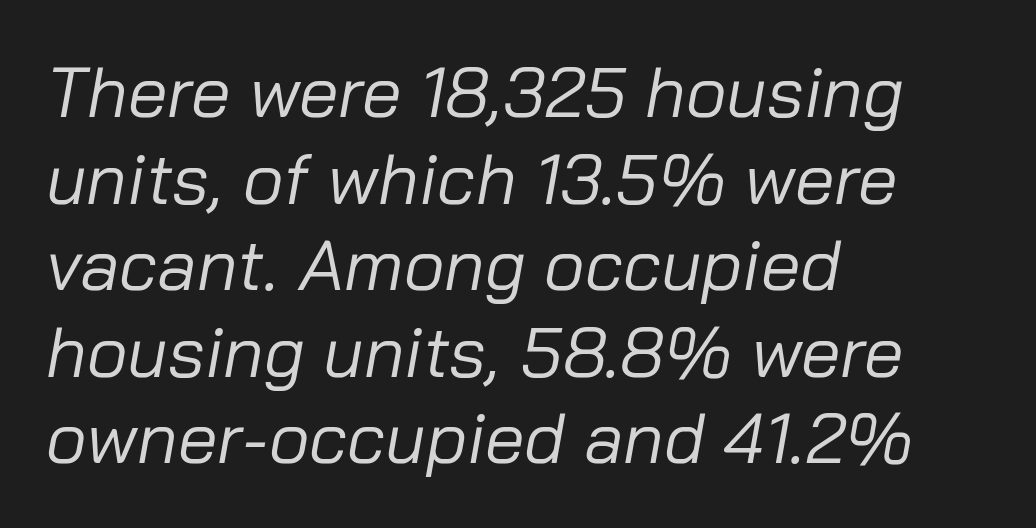
{"italic": "yes", "lean": "right", "slant_degrees": 10, "bold": "no", "weight": "regular", "width": "normal", "stroke_contrast": "low", "x_height": "medium", "monospaced": "no", "underline": "no", "align": "left", "line_spacing_ratio": 1.22, "letter_spacing": "normal", "letter_spacing_em": 0.0, "glyph_px": 71}
